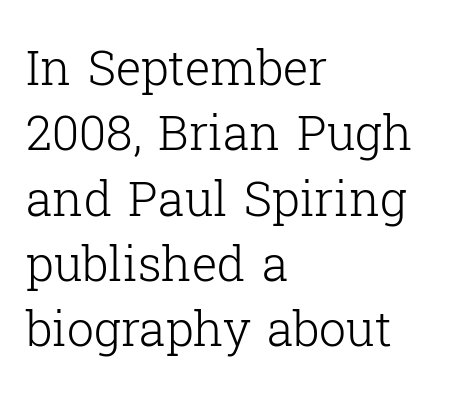
{"serif": "yes", "italic": "no", "bold": "no", "weight": "light", "width": "normal", "stroke_contrast": "low", "x_height": "medium", "monospaced": "no", "underline": "no", "align": "left", "line_spacing": "normal", "line_spacing_ratio": 1.36, "letter_spacing": "normal", "letter_spacing_em": 0.0, "glyph_px": 48}
